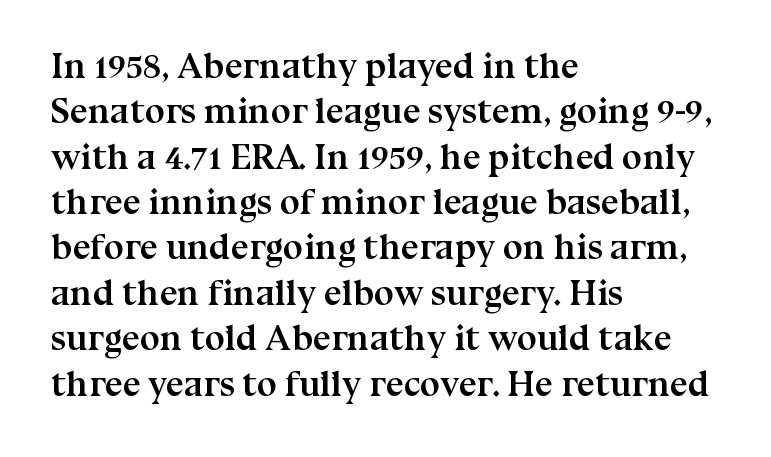
The image shows 36 px semibold serif type, upright; set left-aligned, normal line spacing (1.26x), normal letter spacing, not underlined; medium stroke contrast and a medium x-height.
